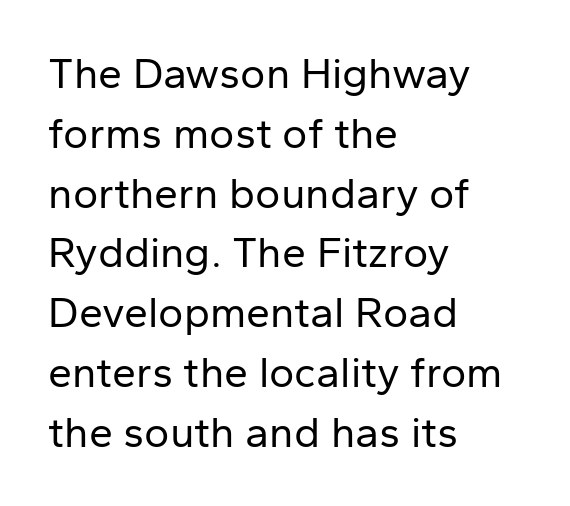
{"serif": "no", "italic": "no", "bold": "no", "weight": "regular", "width": "normal", "stroke_contrast": "low", "x_height": "medium", "monospaced": "no", "underline": "no", "align": "left", "line_spacing": "normal", "line_spacing_ratio": 1.39, "letter_spacing": "normal", "letter_spacing_em": 0.0, "glyph_px": 43}
